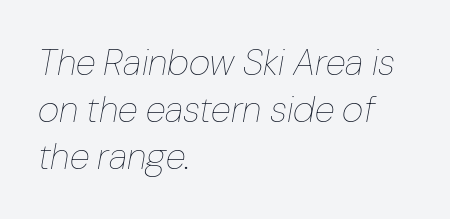
{"italic": "yes", "lean": "right", "slant_degrees": 10, "bold": "no", "weight": "thin", "width": "normal", "stroke_contrast": "low", "x_height": "medium", "monospaced": "no", "underline": "no", "align": "left", "line_spacing": "normal", "line_spacing_ratio": 1.27, "letter_spacing": "normal", "letter_spacing_em": 0.0, "glyph_px": 37}
